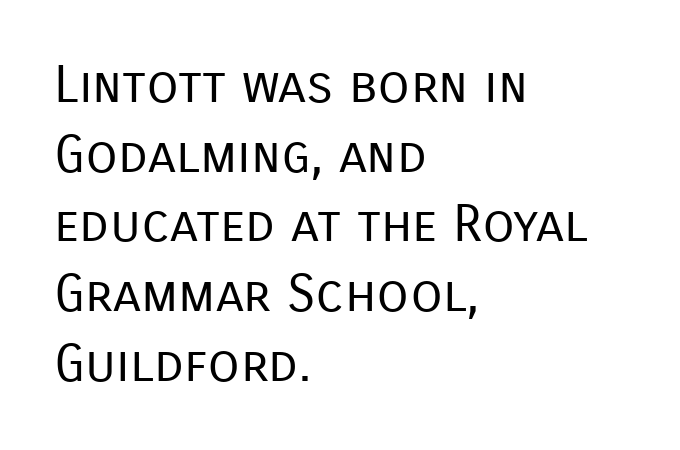
This rendering leaves character spacing at its baseline value. Where is the straight margin? On the left. The foot of each line stays bare and open. This sample has the flowing, uneven cadence of proportional lettering.
